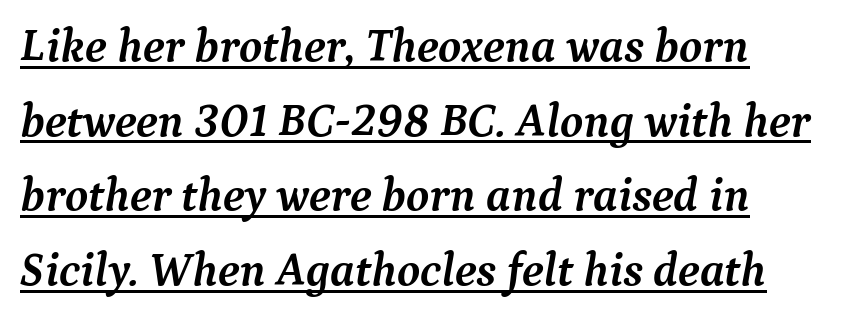
The tracking reads as untouched default to a designer's eye. Compared with an ordinary text face, these strokes are far heavier — a full bold. A rule runs beneath these lines of type. The face used here is proportionally spaced, like ordinary book or web type. Type style note: has serifs. Reading down the column, the eye jumps a familiar distance to each next line.
